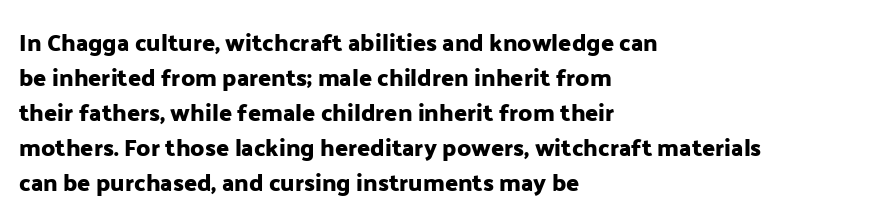
The image shows 24 px text type, upright; set left-aligned, normal line spacing (1.46x), normal letter spacing, not underlined.
